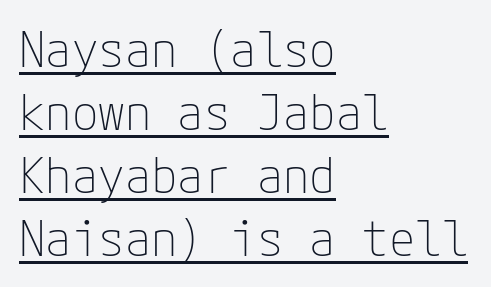
{"serif": "no", "italic": "no", "bold": "no", "weight": "thin", "width": "normal", "stroke_contrast": "low", "x_height": "medium", "underline": "yes", "align": "left", "line_spacing": "normal", "line_spacing_ratio": 1.31, "letter_spacing": "normal", "letter_spacing_em": 0.0, "glyph_px": 48}
